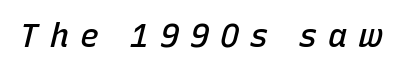
The image shows 32 px semibold type, italic (leaning right); set unusually wide letter spacing (+0.34 em), not underlined; low stroke contrast and a medium x-height.
